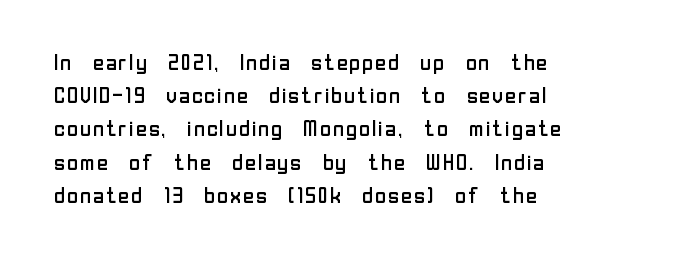
The image shows 22 px text type, upright; set left-aligned, normal line spacing (1.51x), normal letter spacing, not underlined.
